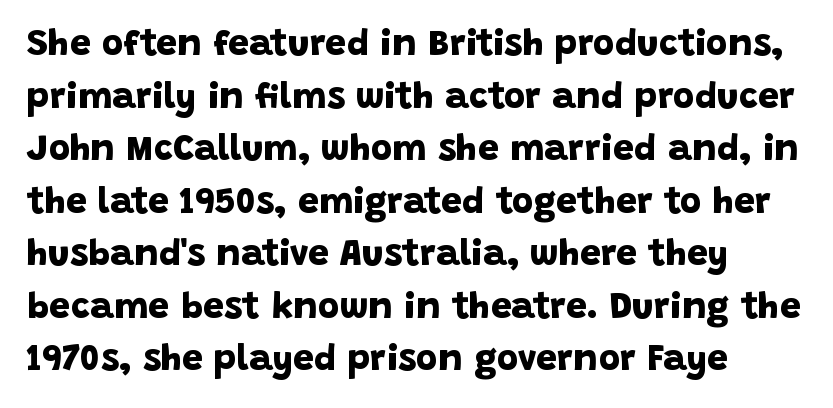
The image shows 37 px bold sans-serif type; set left-aligned, normal line spacing (1.42x), normal letter spacing, not underlined; low stroke contrast and a large x-height.
